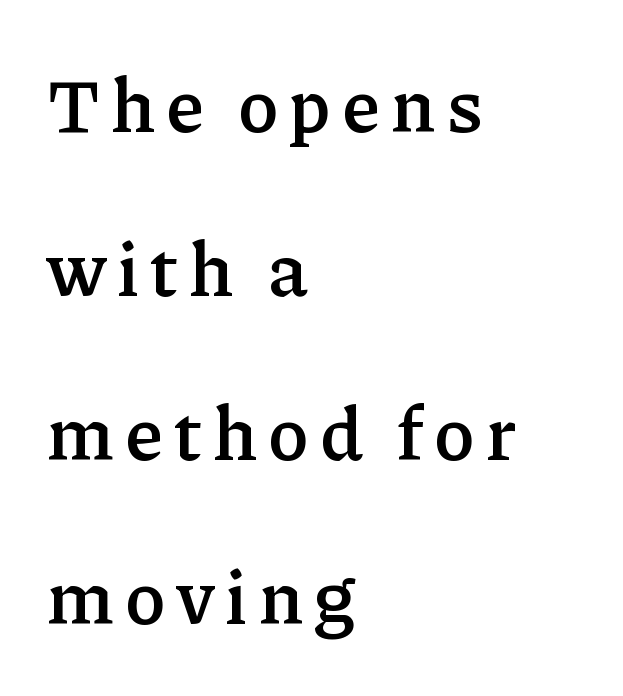
{"serif": "yes", "italic": "no", "bold": "semi", "weight": "semibold", "width": "normal", "stroke_contrast": "low", "x_height": "medium", "monospaced": "no", "underline": "no", "align": "left", "line_spacing": "loose", "line_spacing_ratio": 2.16, "glyph_px": 76}
